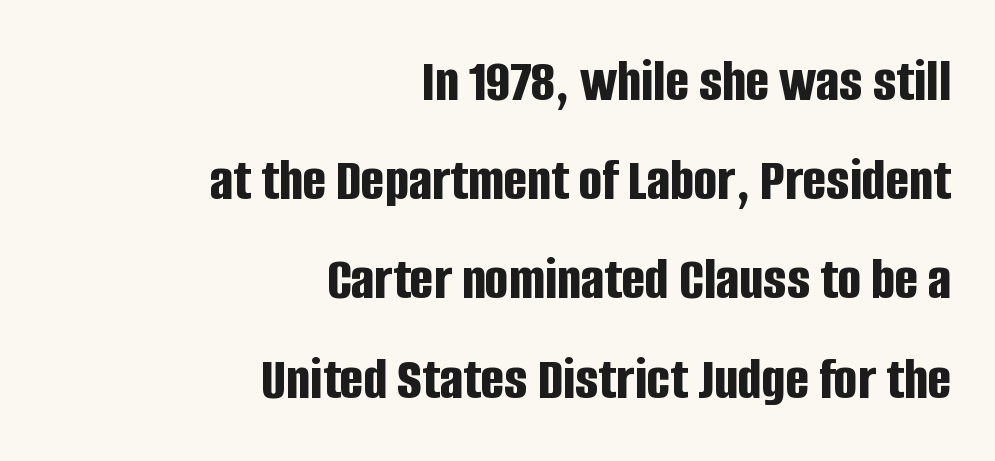
Q: Is the text bold? A: Yes.
Q: Is the text italic (slanted)? A: No, it is upright.
Q: Is the typeface a serif or a sans-serif typeface? A: Sans-serif.
Q: Is the text underlined? A: No.
Q: How is the paragraph aligned? A: Right-aligned.
Q: Is the spacing between letters normal or unusually wide? A: Normal.
Q: Is the spacing between lines tight, normal or loose? A: Normal.
Q: Width (condensed, normal, or wide)? A: Condensed.
Q: Stroke contrast? A: Low.
Q: x-height? A: Large.
Q: Monospaced? A: No.
